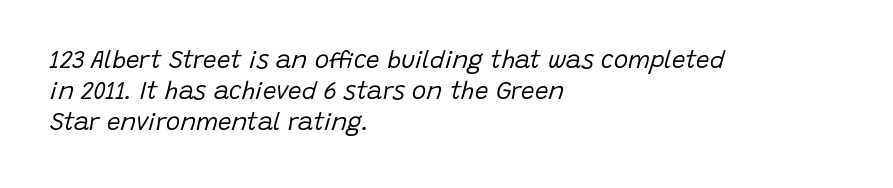
Compared with a centered layout, this one pins lines to the left instead. Look at the tracking — it's just the regular setting, nothing added. A typesetter would call this leading conventional body-copy spacing. Any mark beneath the type? The region is blank. Yep, that's italic — everything's leaning. Summary of weight: not heavy and not bold.
